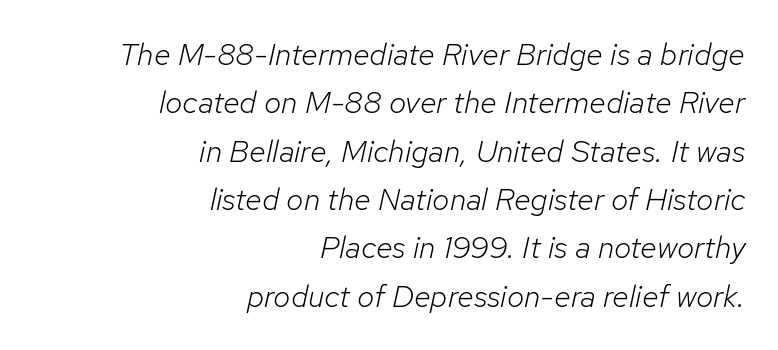
Letter spacing: default. No heavy texture on the line: the type isn't bold. Do the characters align in a grid? No, the font is proportional. The rendering uses a moderate line-height, typical for paragraphs.
